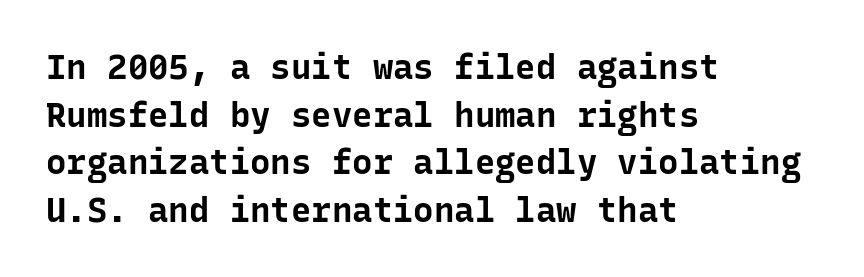
Q: Is the text bold? A: Yes.
Q: Is the text italic (slanted)? A: No, it is upright.
Q: Is the typeface a serif or a sans-serif typeface? A: Sans-serif.
Q: Is the text underlined? A: No.
Q: How is the paragraph aligned? A: Left-aligned.
Q: Is the spacing between letters normal or unusually wide? A: Normal.
Q: Is the spacing between lines tight, normal or loose? A: Normal.
Q: Width (condensed, normal, or wide)? A: Normal.
Q: Stroke contrast? A: Low.
Q: x-height? A: Medium.
Q: Monospaced? A: Yes.
